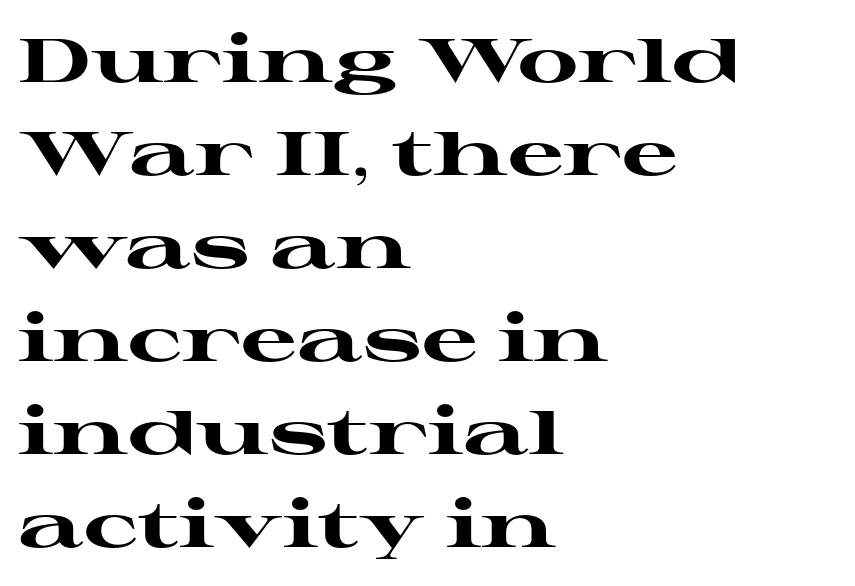
{"serif": "yes", "italic": "no", "bold": "yes", "weight": "heavy", "width": "wide", "stroke_contrast": "high", "x_height": "medium", "monospaced": "no", "underline": "no", "align": "left", "line_spacing": "normal", "line_spacing_ratio": 1.5, "letter_spacing": "normal", "letter_spacing_em": 0.0, "glyph_px": 62}
